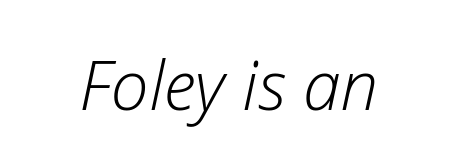
The image shows 68 px light type, italic (leaning right); set normal letter spacing, not underlined; low stroke contrast and a medium x-height.
